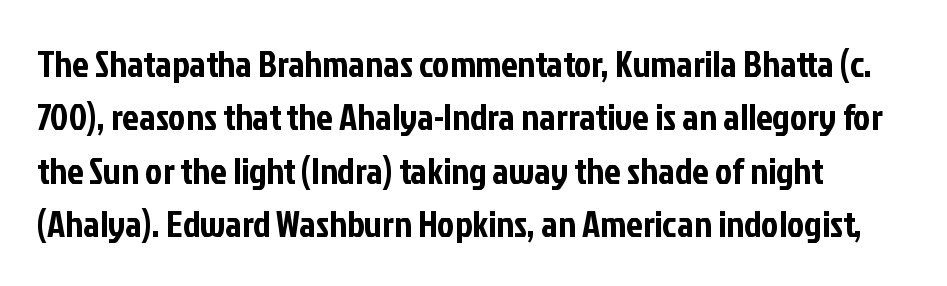
Q: Is the text italic (slanted)? A: No, it is upright.
Q: Is the typeface a serif or a sans-serif typeface? A: Sans-serif.
Q: Is the text underlined? A: No.
Q: How is the paragraph aligned? A: Left-aligned.
Q: Is the spacing between letters normal or unusually wide? A: Normal.
Q: Is the spacing between lines tight, normal or loose? A: Normal.
Q: Width (condensed, normal, or wide)? A: Condensed.
Q: Stroke contrast? A: Low.
Q: x-height? A: Medium.
Q: Monospaced? A: No.
